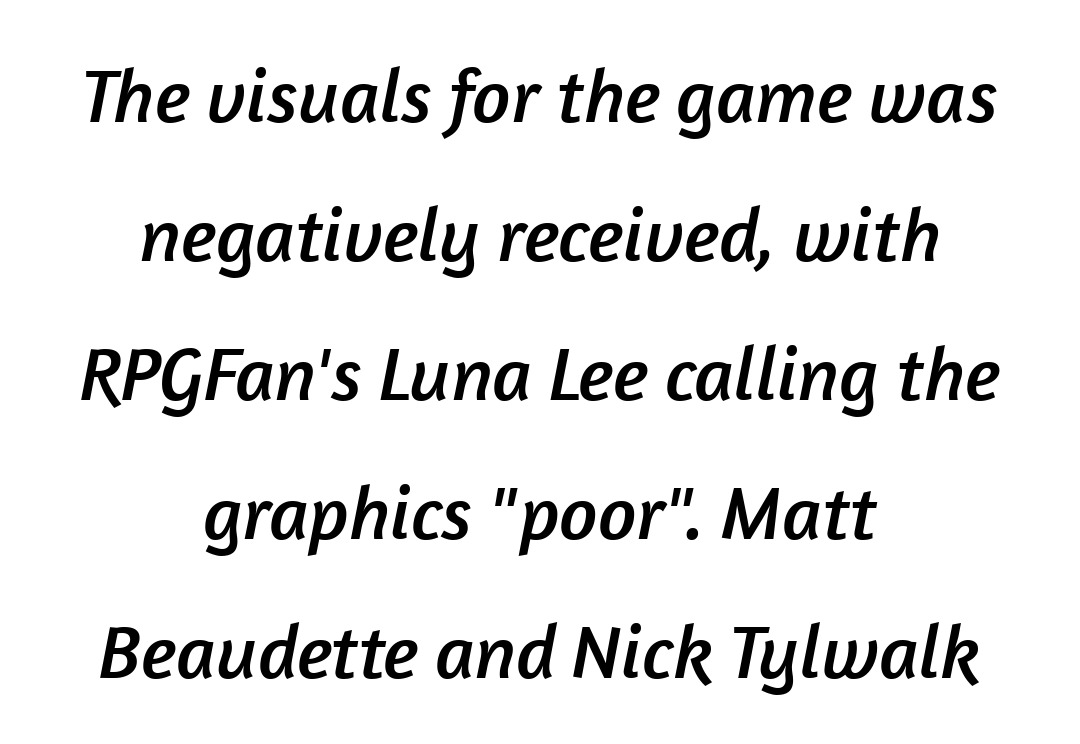
Bare-footed words on every line. Stroke terminals: plain, sans-serif. Character widths vary here, with narrow letters taking less room than wide ones. Each word holds together tightly as a unit, with standard inter-letter gaps. Which margin do the lines hug? Neither — every line sits in the middle.
